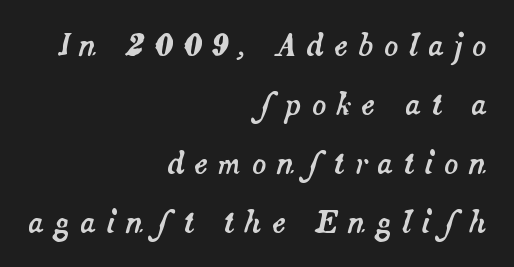
Q: Is the text italic (slanted)? A: Yes, it leans right by about 14 degrees.
Q: Is the text underlined? A: No.
Q: How is the paragraph aligned? A: Right-aligned.
Q: Is the spacing between letters normal or unusually wide? A: Unusually wide.
Q: Is the spacing between lines tight, normal or loose? A: Loose.
Q: Width (condensed, normal, or wide)? A: Normal.
Q: Stroke contrast? A: Medium.
Q: x-height? A: Small.
Q: Monospaced? A: No.
